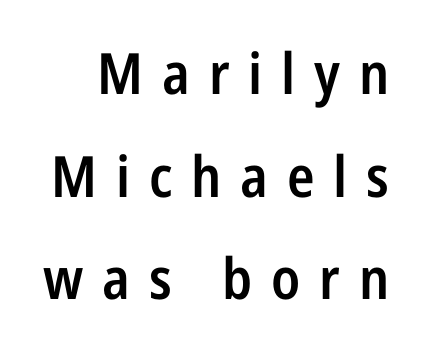
{"serif": "no", "italic": "no", "bold": "semi", "weight": "semibold", "width": "condensed", "stroke_contrast": "low", "x_height": "medium", "monospaced": "no", "underline": "no", "line_spacing_ratio": 1.8, "letter_spacing": "wide", "letter_spacing_em": 0.33, "glyph_px": 57}
